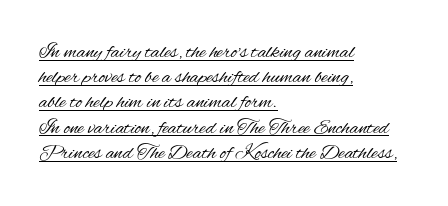
{"bold": "no", "underline": "yes", "align": "left", "line_spacing_ratio": 1.2, "letter_spacing": "normal", "letter_spacing_em": 0.0, "glyph_px": 21}
